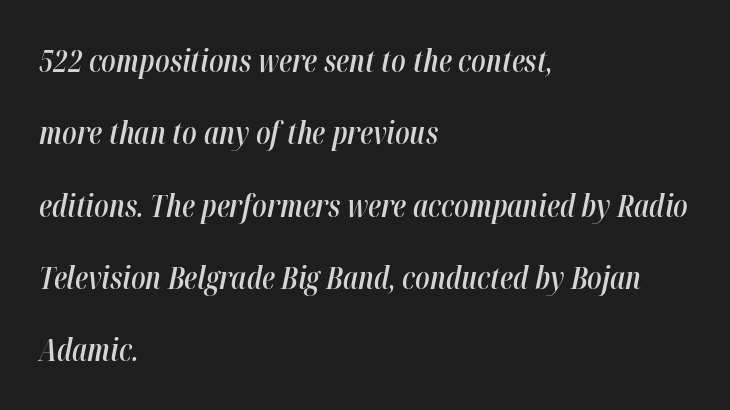
{"italic": "yes", "lean": "right", "slant_degrees": 12, "bold": "semi", "weight": "semibold", "width": "condensed", "stroke_contrast": "high", "x_height": "medium", "monospaced": "no", "underline": "no", "align": "left", "line_spacing": "loose", "line_spacing_ratio": 2.41, "letter_spacing": "normal", "letter_spacing_em": 0.0, "glyph_px": 30}
